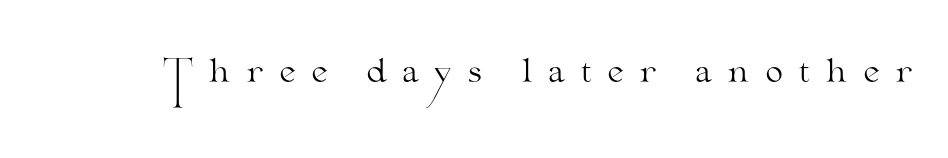
{"serif": "yes", "italic": "no", "bold": "no", "weight": "light", "width": "wide", "stroke_contrast": "medium", "x_height": "small", "monospaced": "no", "underline": "no", "letter_spacing": "wide", "letter_spacing_em": 0.46, "glyph_px": 32}
